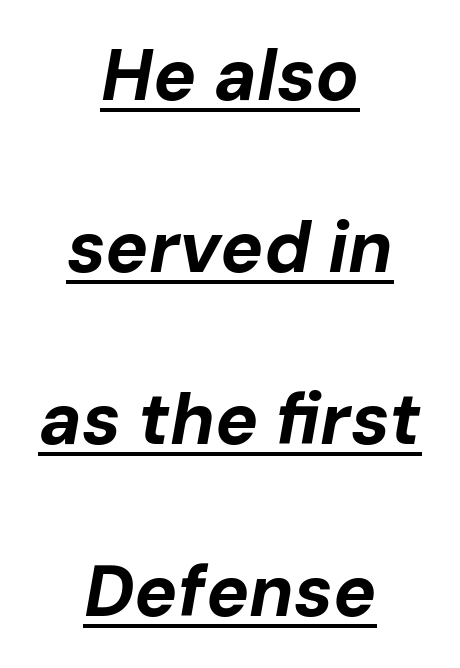
Q: Is the text bold? A: Yes.
Q: Is the text italic (slanted)? A: Yes, it leans right by about 10 degrees.
Q: Is the text underlined? A: Yes.
Q: How is the paragraph aligned? A: Centered.
Q: Is the spacing between letters normal or unusually wide? A: Normal.
Q: Is the spacing between lines tight, normal or loose? A: Loose.
Q: Width (condensed, normal, or wide)? A: Normal.
Q: Stroke contrast? A: Low.
Q: x-height? A: Medium.
Q: Monospaced? A: No.
